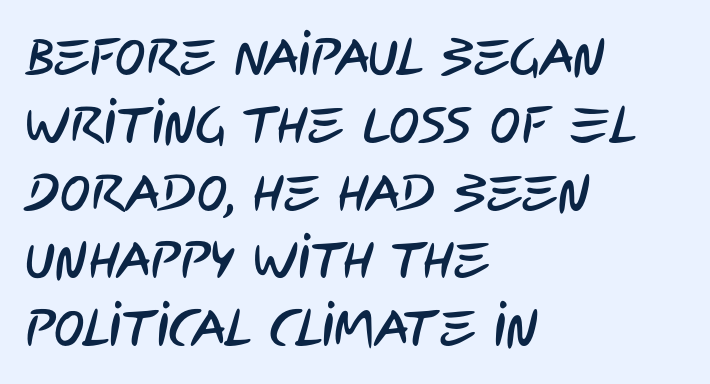
Words appear dense and cohesive because spacing is normal. If you drew a ruler down the left edge, every line would touch it. The baseline area is clear. Character widths vary here, with narrow letters taking less room than wide ones. Type style note: lacks serifs.
